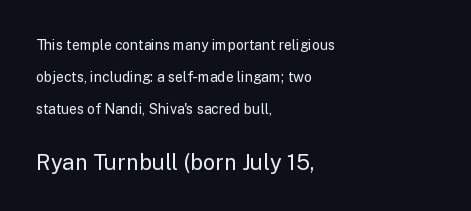
{"italic": "no", "bold": "no", "underline": "no", "align": "left", "line_spacing": "loose", "line_spacing_ratio": 2.27, "letter_spacing": "normal", "letter_spacing_em": 0.0, "larger_block": "second", "size_ratio": 1.57, "glyph_px": 22}
